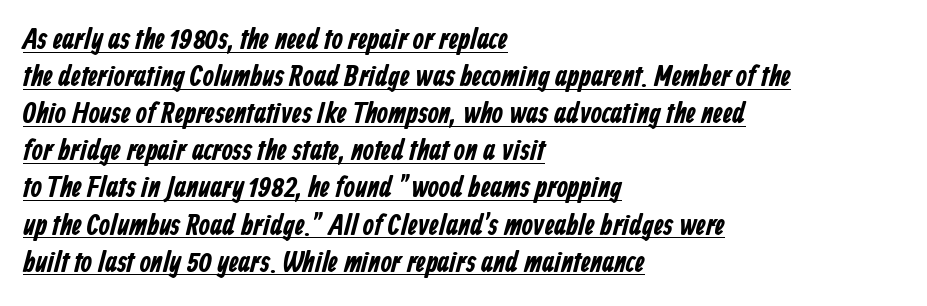
Q: Is the text bold? A: Yes.
Q: Is the typeface a serif or a sans-serif typeface? A: Sans-serif.
Q: Is the text underlined? A: Yes.
Q: How is the paragraph aligned? A: Left-aligned.
Q: Is the spacing between letters normal or unusually wide? A: Normal.
Q: Is the spacing between lines tight, normal or loose? A: Normal.
Q: Width (condensed, normal, or wide)? A: Condensed.
Q: Stroke contrast? A: Low.
Q: x-height? A: Medium.
Q: Monospaced? A: No.
